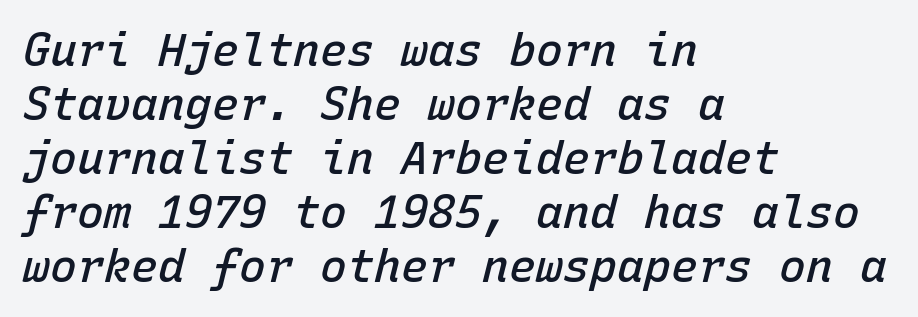
The image shows 45 px semibold type, italic (leaning right), monospaced; set left-aligned, line spacing 1.2x, normal letter spacing, not underlined; low stroke contrast and a medium x-height.
